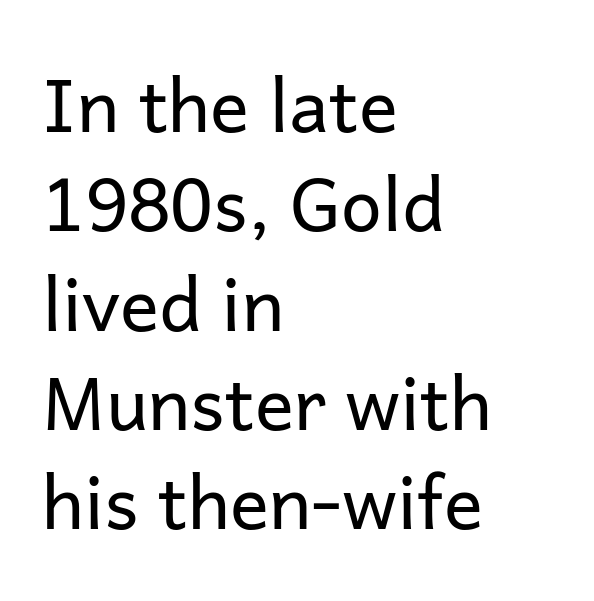
The image shows 73 px regular-weight sans-serif type, upright; set left-aligned, normal line spacing (1.36x), normal letter spacing, not underlined; low stroke contrast and a medium x-height.
